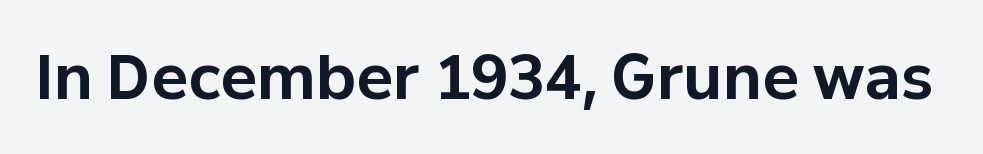
Q: Is the text bold? A: Yes.
Q: Is the text italic (slanted)? A: No, it is upright.
Q: Is the typeface a serif or a sans-serif typeface? A: Sans-serif.
Q: Is the text underlined? A: No.
Q: Is the spacing between letters normal or unusually wide? A: Normal.
Q: Width (condensed, normal, or wide)? A: Normal.
Q: Stroke contrast? A: Low.
Q: x-height? A: Medium.
Q: Monospaced? A: No.
